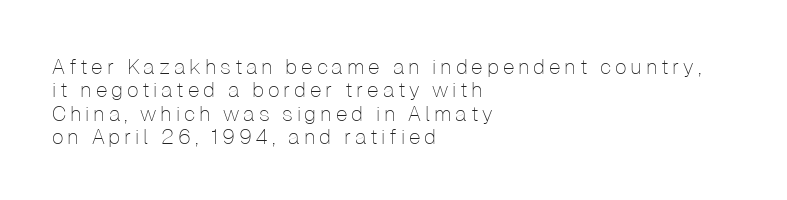
The image shows 21 px text type, upright; set left-aligned, tight line spacing (1.11x), not underlined.
